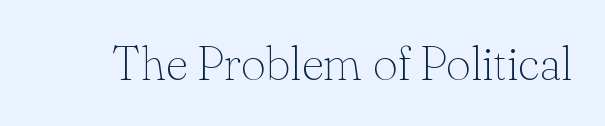
The tracking reads as untouched default to a designer's eye. Notice how the stems are strictly vertical — no italics here. The rendering uses natural spacing where letterforms have individual widths. Descender tails drop into unmarked territory.
